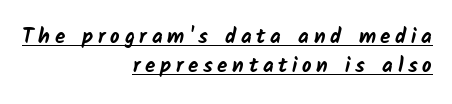
{"bold": "yes", "underline": "yes", "align": "right", "line_spacing": "normal", "line_spacing_ratio": 1.38, "letter_spacing": "wide", "letter_spacing_em": 0.22, "glyph_px": 21}
